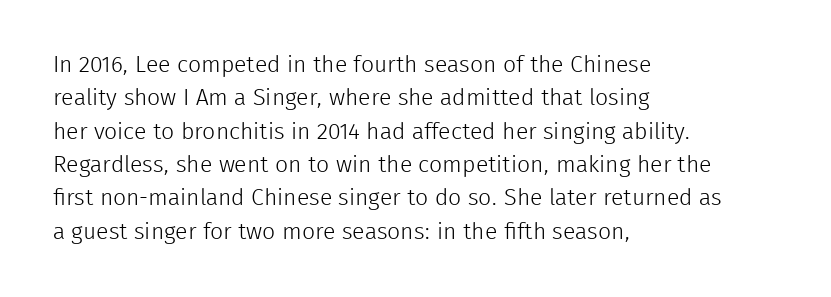
How would I describe the line gaps? Plain and ordinary. Just letters on the line, the space beneath them empty. Alignment: flush left. In terms of posture, this sample is upright.
